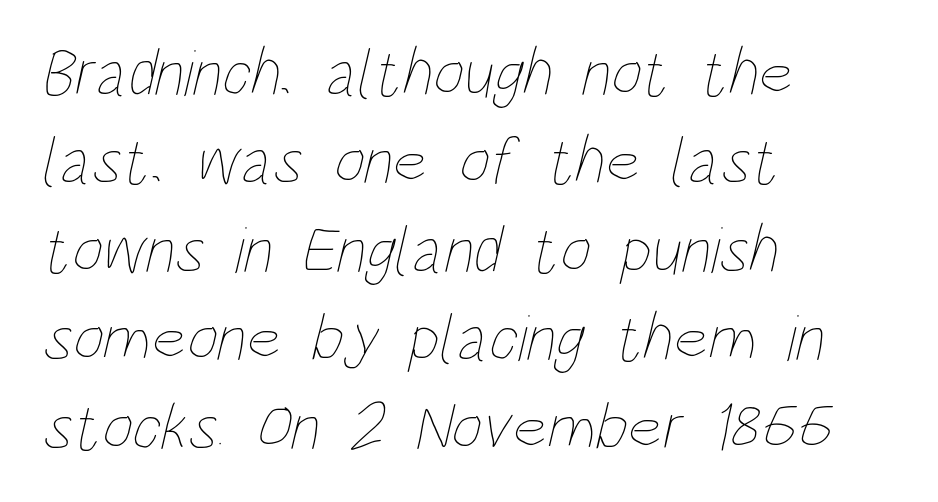
The image shows 67 px thin, condensed type; set left-aligned, normal line spacing (1.32x), normal letter spacing, not underlined; low stroke contrast and a large x-height.
